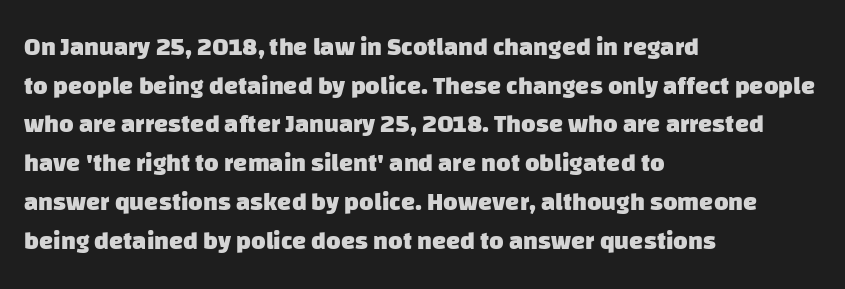
The image shows 25 px bold type; set left-aligned, normal line spacing (1.55x), normal letter spacing, not underlined.
